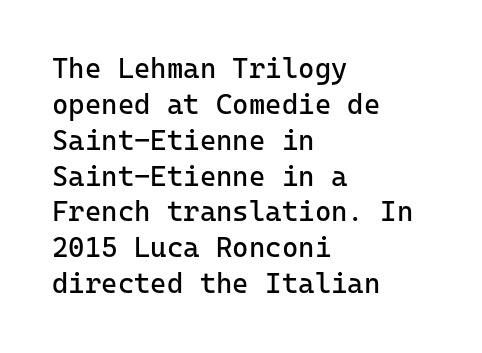
Q: Is the text bold? A: No.
Q: Is the text italic (slanted)? A: No, it is upright.
Q: Is the typeface a serif or a sans-serif typeface? A: Sans-serif.
Q: Is the text underlined? A: No.
Q: How is the paragraph aligned? A: Left-aligned.
Q: Is the spacing between letters normal or unusually wide? A: Normal.
Q: Is the spacing between lines tight, normal or loose? A: Normal.
Q: Width (condensed, normal, or wide)? A: Normal.
Q: Stroke contrast? A: Low.
Q: x-height? A: Medium.
Q: Monospaced? A: Yes.
